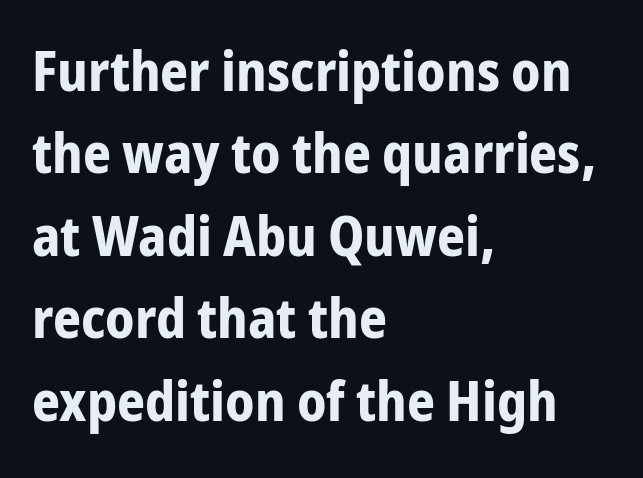
The image shows 55 px bold, condensed sans-serif type, upright; set left-aligned, normal line spacing (1.5x), normal letter spacing, not underlined; low stroke contrast and a medium x-height.
